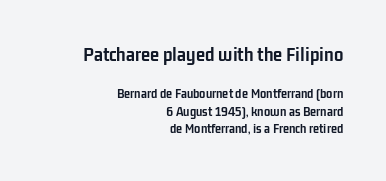
{"italic": "no", "bold": "yes", "underline": "no", "align": "right", "line_spacing": "normal", "line_spacing_ratio": 1.25, "letter_spacing": "normal", "letter_spacing_em": 0.0, "larger_block": "first", "size_ratio": 1.5, "glyph_px": 21}
